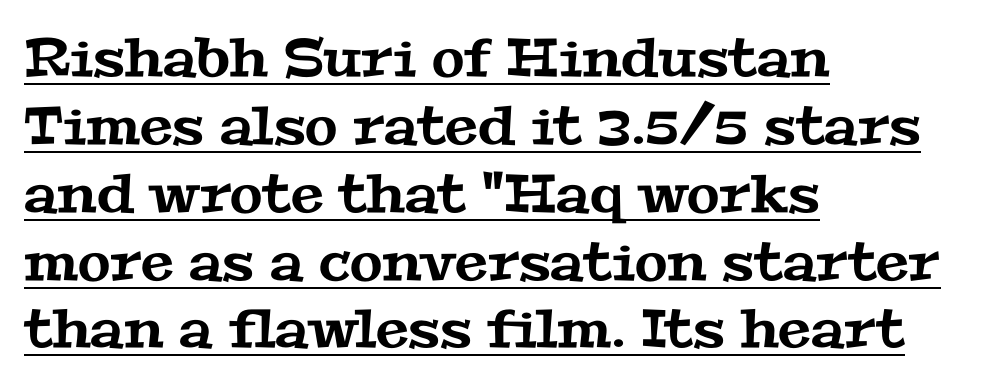
These lines are rendered in a variable-pitch font. This rendering features underlined lettering. Visually the block forms a straight wall on the left and a jagged coastline on the right. How are the letters spaced? Ordinarily, with no added tracking. This sample keeps an unexceptional amount of space between lines.
